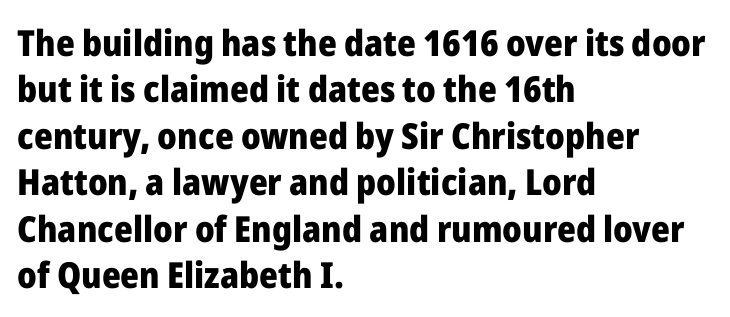
Q: Is the text bold? A: Yes.
Q: Is the text italic (slanted)? A: No, it is upright.
Q: Is the typeface a serif or a sans-serif typeface? A: Sans-serif.
Q: Is the text underlined? A: No.
Q: How is the paragraph aligned? A: Left-aligned.
Q: Is the spacing between letters normal or unusually wide? A: Normal.
Q: Is the spacing between lines tight, normal or loose? A: Normal.
Q: Width (condensed, normal, or wide)? A: Normal.
Q: Stroke contrast? A: Low.
Q: x-height? A: Medium.
Q: Monospaced? A: No.
